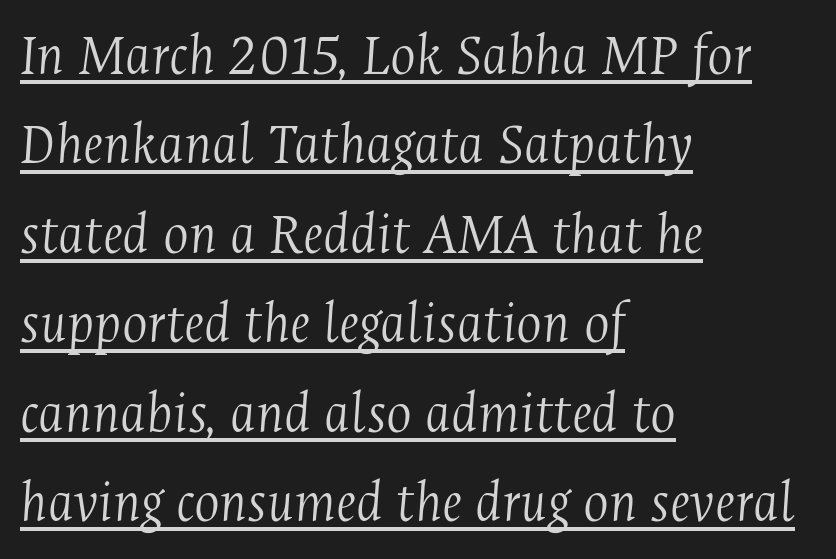
The image shows 60 px light, condensed serif type, italic (leaning right); set left-aligned, normal line spacing (1.49x), normal letter spacing, underlined; medium stroke contrast and a medium x-height.
